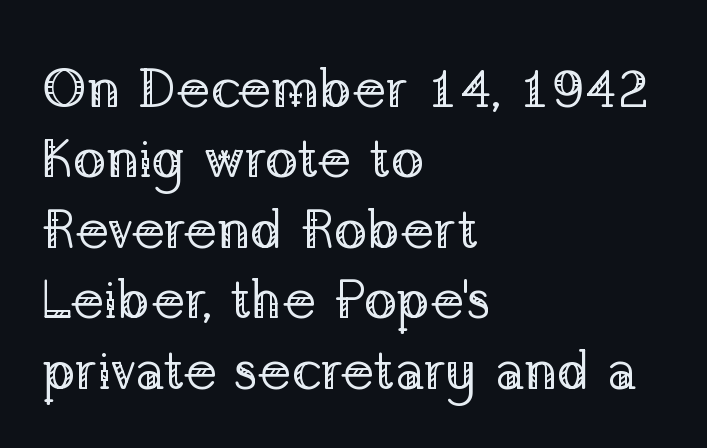
{"serif": "yes", "italic": "no", "bold": "no", "weight": "regular", "width": "normal", "stroke_contrast": "low", "x_height": "medium", "monospaced": "no", "underline": "no", "align": "left", "line_spacing": "normal", "line_spacing_ratio": 1.28, "letter_spacing": "normal", "letter_spacing_em": 0.0, "glyph_px": 55}
